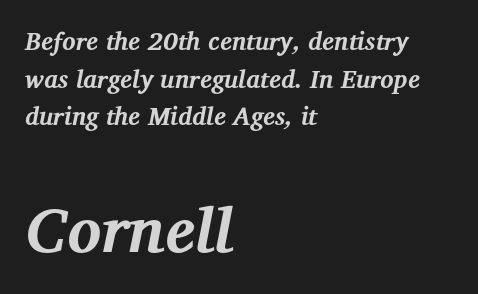
{"serif": "yes", "italic": "yes", "lean": "right", "slant_degrees": 12, "bold": "yes", "weight": "bold", "width": "normal", "stroke_contrast": "medium", "x_height": "medium", "monospaced": "no", "underline": "no", "align": "left", "line_spacing": "normal", "line_spacing_ratio": 1.51, "letter_spacing": "normal", "letter_spacing_em": 0.0, "larger_block": "second", "size_ratio": 2.52, "glyph_px": 63}
